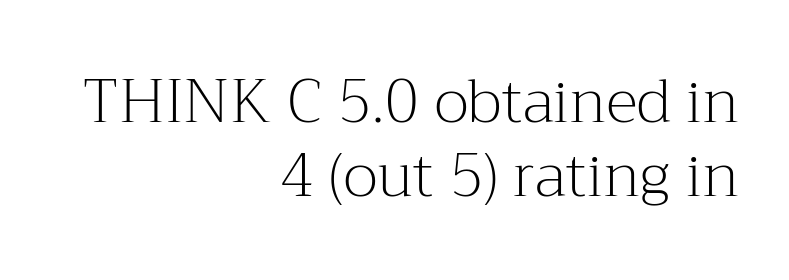
The image shows 60 px light serif type, upright; set right-aligned, line spacing 1.24x, normal letter spacing, not underlined; medium stroke contrast and a medium x-height.
